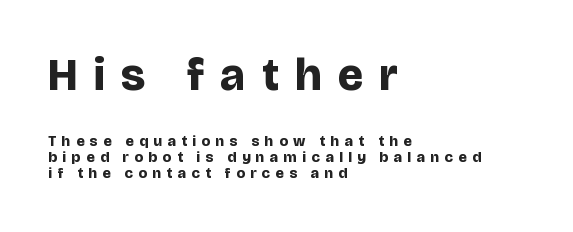
These two chunks differ in scale, with the top chunk taking the larger measure. Check under the words: just untouched page. You could not count columns in this text — the font is proportionally spaced. Horizontally, the lines are justified to the leading edge only. Typesetter's note: full bold, strokes at maximum text heaviness.
